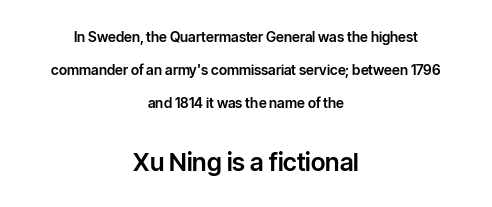
Q: Is the text italic (slanted)? A: No, it is upright.
Q: Is the text underlined? A: No.
Q: How is the paragraph aligned? A: Centered.
Q: Is the spacing between letters normal or unusually wide? A: Normal.
Q: Is the spacing between lines tight, normal or loose? A: Loose.
Q: Which block of text is set in a larger size, the first (top) or the second (bottom)? A: The second (bottom) one.
